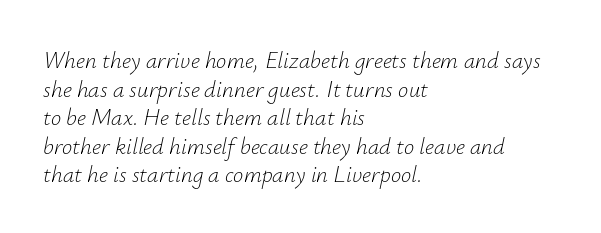
Q: Is the text bold? A: No.
Q: Is the text italic (slanted)? A: Yes, it leans right by about 12 degrees.
Q: Is the text underlined? A: No.
Q: How is the paragraph aligned? A: Left-aligned.
Q: Is the spacing between letters normal or unusually wide? A: Normal.
